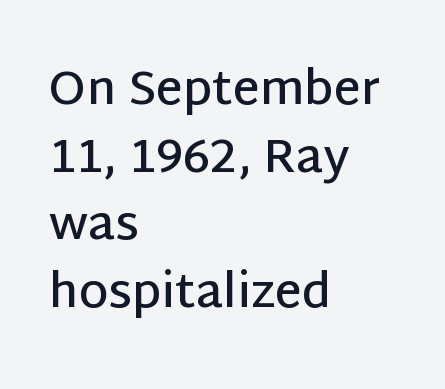
Q: Is the text bold? A: Semi-bold.
Q: Is the text italic (slanted)? A: No, it is upright.
Q: Is the typeface a serif or a sans-serif typeface? A: Sans-serif.
Q: Is the text underlined? A: No.
Q: How is the paragraph aligned? A: Left-aligned.
Q: Is the spacing between letters normal or unusually wide? A: Normal.
Q: Is the spacing between lines tight, normal or loose? A: Normal.
Q: Width (condensed, normal, or wide)? A: Normal.
Q: Stroke contrast? A: Low.
Q: x-height? A: Large.
Q: Monospaced? A: No.
